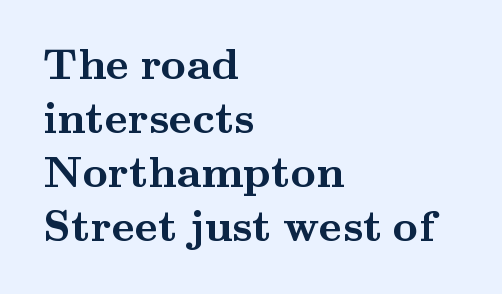
Ascenders rise straight up at ninety degrees. Compared with a centered layout, this one pins lines to the left instead. These lines carry a lot of weight — the face is fully bold. Character widths vary here, with narrow letters taking less room than wide ones. Observe the ordinary spacing: letters are neighbours, not strangers.
